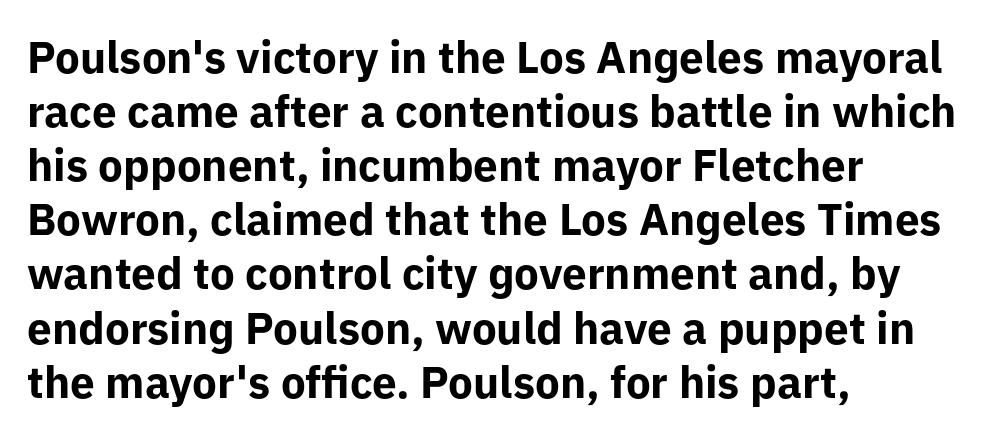
{"serif": "no", "italic": "no", "bold": "yes", "weight": "bold", "width": "normal", "stroke_contrast": "low", "x_height": "medium", "monospaced": "no", "underline": "no", "align": "left", "line_spacing_ratio": 1.23, "letter_spacing": "normal", "letter_spacing_em": 0.0, "glyph_px": 44}
